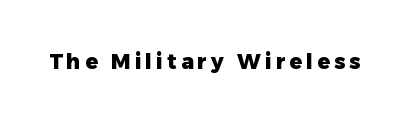
{"italic": "no", "bold": "yes", "underline": "no", "glyph_px": 21}
